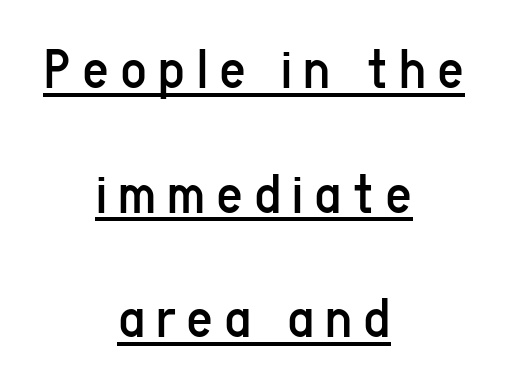
The image shows 58 px regular-weight, condensed sans-serif type, upright; set centered, loose line spacing (2.15x), underlined; low stroke contrast and a medium x-height.
